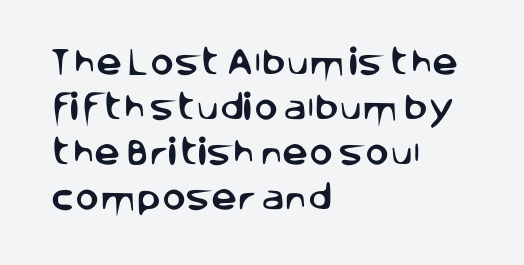
The image shows 29 px sans-serif type, upright; set left-aligned, normal line spacing (1.55x), normal letter spacing, not underlined; low stroke contrast and a large x-height.
